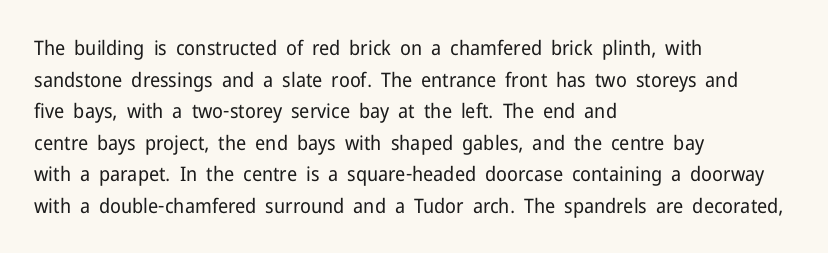
{"italic": "no", "bold": "no", "underline": "no", "align": "left", "line_spacing": "normal", "line_spacing_ratio": 1.58, "letter_spacing": "normal", "letter_spacing_em": 0.0, "glyph_px": 20}
